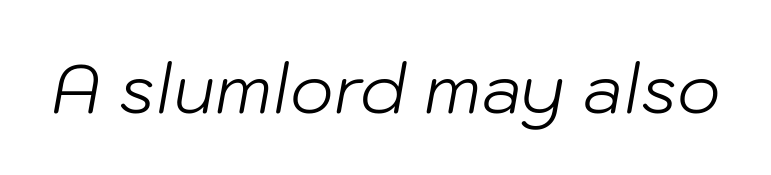
Q: Is the text bold? A: No.
Q: Is the text italic (slanted)? A: Yes, it leans right by about 10 degrees.
Q: Is the text underlined? A: No.
Q: Is the spacing between letters normal or unusually wide? A: Normal.
Q: Width (condensed, normal, or wide)? A: Normal.
Q: Stroke contrast? A: Low.
Q: x-height? A: Medium.
Q: Monospaced? A: No.
